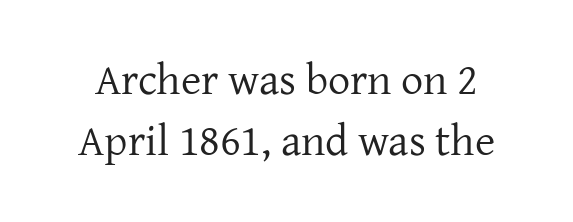
The image shows 44 px regular-weight serif type, upright; set normal line spacing (1.39x), normal letter spacing, not underlined; low stroke contrast and a medium x-height.
